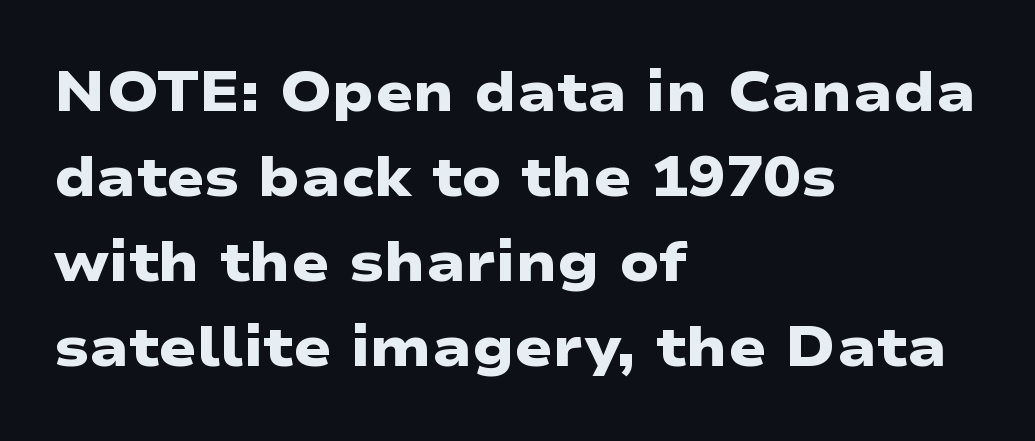
{"serif": "no", "bold": "yes", "weight": "heavy", "width": "wide", "stroke_contrast": "low", "x_height": "medium", "monospaced": "no", "underline": "no", "align": "left", "line_spacing": "normal", "line_spacing_ratio": 1.52, "letter_spacing": "normal", "letter_spacing_em": 0.0, "glyph_px": 56}
